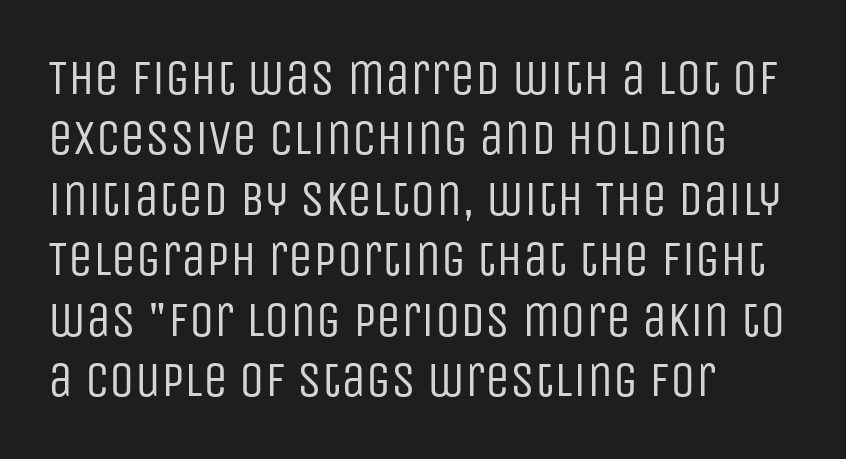
Q: Is the text bold? A: No.
Q: Is the text italic (slanted)? A: No, it is upright.
Q: Is the typeface a serif or a sans-serif typeface? A: Sans-serif.
Q: Is the text underlined? A: No.
Q: How is the paragraph aligned? A: Left-aligned.
Q: Is the spacing between letters normal or unusually wide? A: Normal.
Q: Width (condensed, normal, or wide)? A: Condensed.
Q: Stroke contrast? A: Low.
Q: x-height? A: Large.
Q: Monospaced? A: No.
